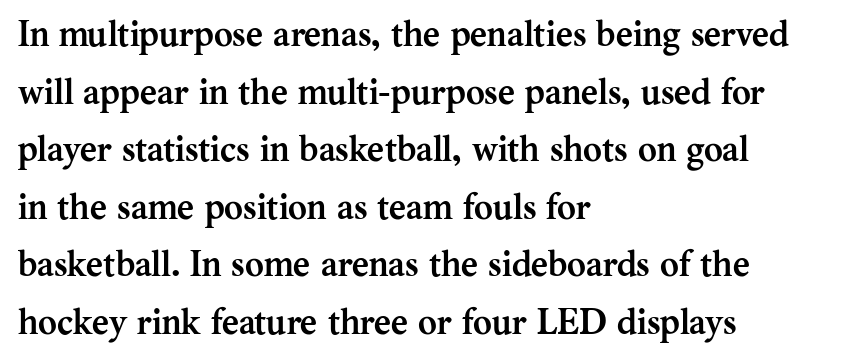
{"serif": "yes", "italic": "no", "bold": "yes", "weight": "semibold", "width": "normal", "stroke_contrast": "medium", "x_height": "medium", "monospaced": "no", "underline": "no", "align": "left", "line_spacing": "normal", "line_spacing_ratio": 1.6, "letter_spacing": "normal", "letter_spacing_em": 0.0, "glyph_px": 36}
